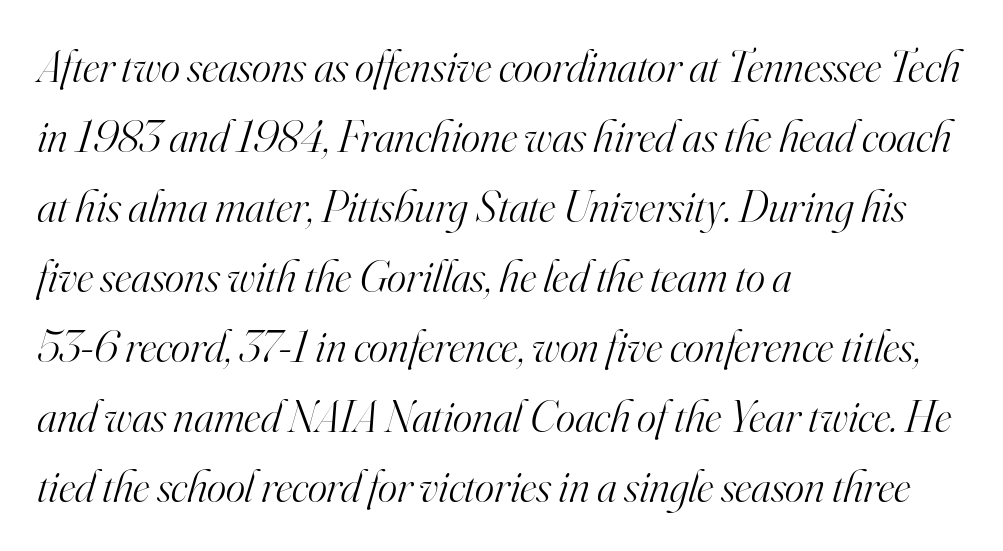
Q: Is the text bold? A: No.
Q: Is the text italic (slanted)? A: Yes, it leans right by about 16 degrees.
Q: Is the typeface a serif or a sans-serif typeface? A: Serif.
Q: Is the text underlined? A: No.
Q: How is the paragraph aligned? A: Left-aligned.
Q: Is the spacing between letters normal or unusually wide? A: Normal.
Q: Is the spacing between lines tight, normal or loose? A: Normal.
Q: Width (condensed, normal, or wide)? A: Normal.
Q: Stroke contrast? A: High.
Q: x-height? A: Small.
Q: Monospaced? A: No.
